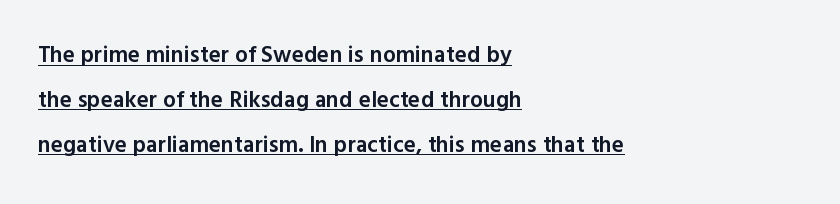
The image shows 23 px text type, upright; set left-aligned, loose line spacing (1.95x), normal letter spacing, underlined.
